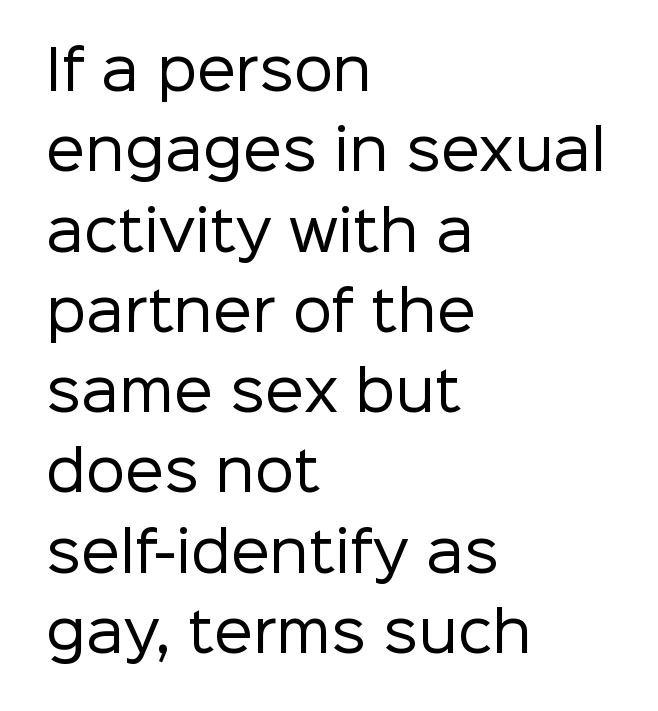
Q: Is the text bold? A: No.
Q: Is the text italic (slanted)? A: No, it is upright.
Q: Is the typeface a serif or a sans-serif typeface? A: Sans-serif.
Q: Is the text underlined? A: No.
Q: How is the paragraph aligned? A: Left-aligned.
Q: Is the spacing between letters normal or unusually wide? A: Normal.
Q: Is the spacing between lines tight, normal or loose? A: Normal.
Q: Width (condensed, normal, or wide)? A: Normal.
Q: Stroke contrast? A: Low.
Q: x-height? A: Medium.
Q: Monospaced? A: No.
